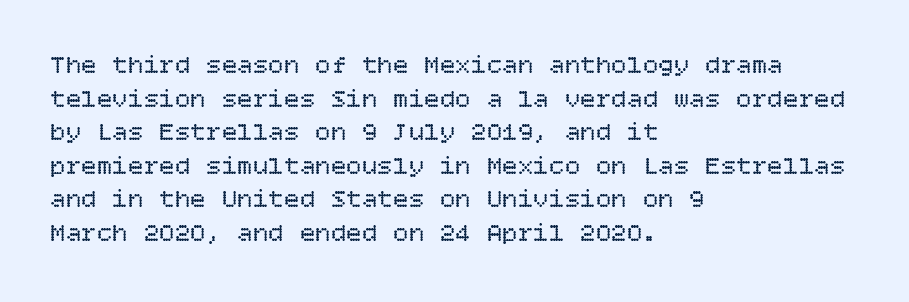
Q: Is the text bold? A: No.
Q: Is the text italic (slanted)? A: No, it is upright.
Q: Is the text underlined? A: No.
Q: How is the paragraph aligned? A: Left-aligned.
Q: Is the spacing between letters normal or unusually wide? A: Normal.
Q: Is the spacing between lines tight, normal or loose? A: Normal.
